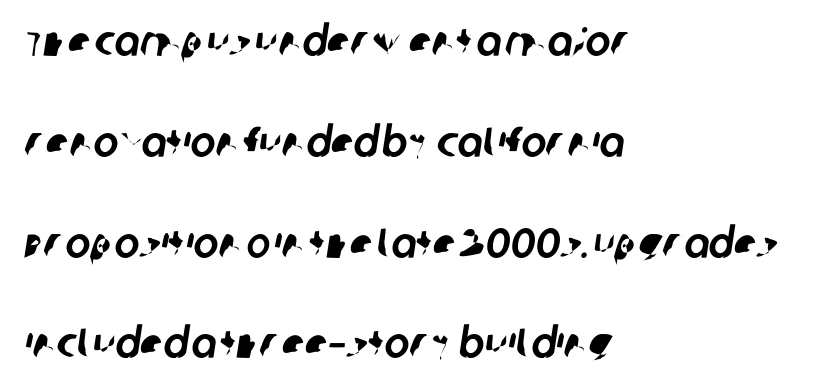
Q: Is the typeface a serif or a sans-serif typeface? A: Sans-serif.
Q: Is the text underlined? A: No.
Q: How is the paragraph aligned? A: Left-aligned.
Q: Is the spacing between letters normal or unusually wide? A: Normal.
Q: Is the spacing between lines tight, normal or loose? A: Loose.
Q: Width (condensed, normal, or wide)? A: Normal.
Q: Stroke contrast? A: Low.
Q: x-height? A: Large.
Q: Monospaced? A: No.
